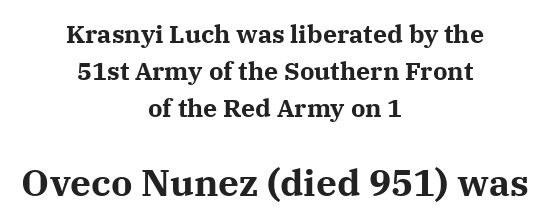
The leading is moderate, giving the passage an even texture. Each line is balanced around a shared central axis. The face used here is seriffed, in the tradition of book romans. Notice how thick the strokes are: this is what a full bold looks like. Posture: straight, roman, zero tilt. Just letters on the line, the space beneath them empty.
